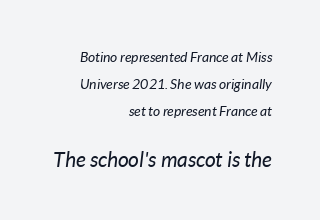
One glance says open: line gaps are wider than usual. Short and long lines alike share a common ending point at right. Emphasis-style slanted type is in use. The area under the type is left untouched. Nothing unusual about the tracking: characters are spaced as the font intends.
